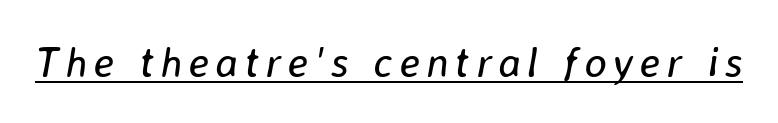
The image shows 42 px regular-weight type, italic (leaning right); set underlined; low stroke contrast and a medium x-height.
